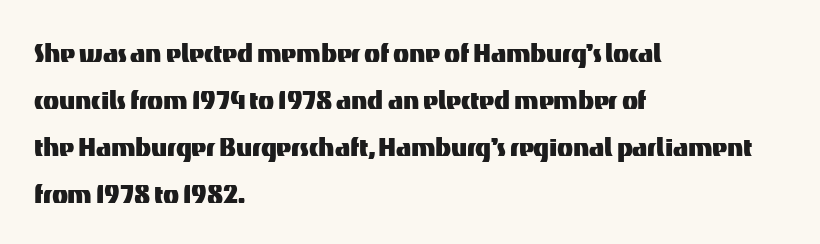
The image shows 33 px sans-serif type, upright; set left-aligned, normal line spacing (1.42x), normal letter spacing, not underlined; medium stroke contrast and a medium x-height.
